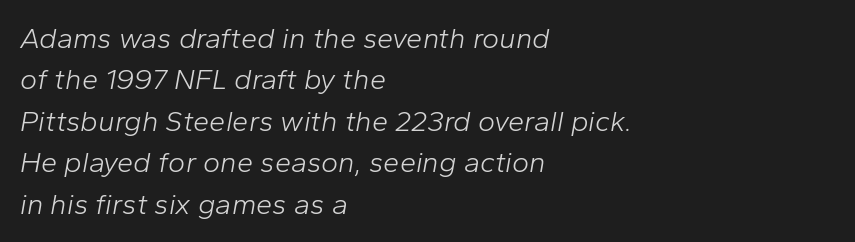
Q: Is the text bold? A: No.
Q: Is the text italic (slanted)? A: Yes, it leans right by about 10 degrees.
Q: Is the text underlined? A: No.
Q: How is the paragraph aligned? A: Left-aligned.
Q: Is the spacing between letters normal or unusually wide? A: Normal.
Q: Is the spacing between lines tight, normal or loose? A: Normal.
Q: Width (condensed, normal, or wide)? A: Normal.
Q: Stroke contrast? A: Low.
Q: x-height? A: Medium.
Q: Monospaced? A: No.
